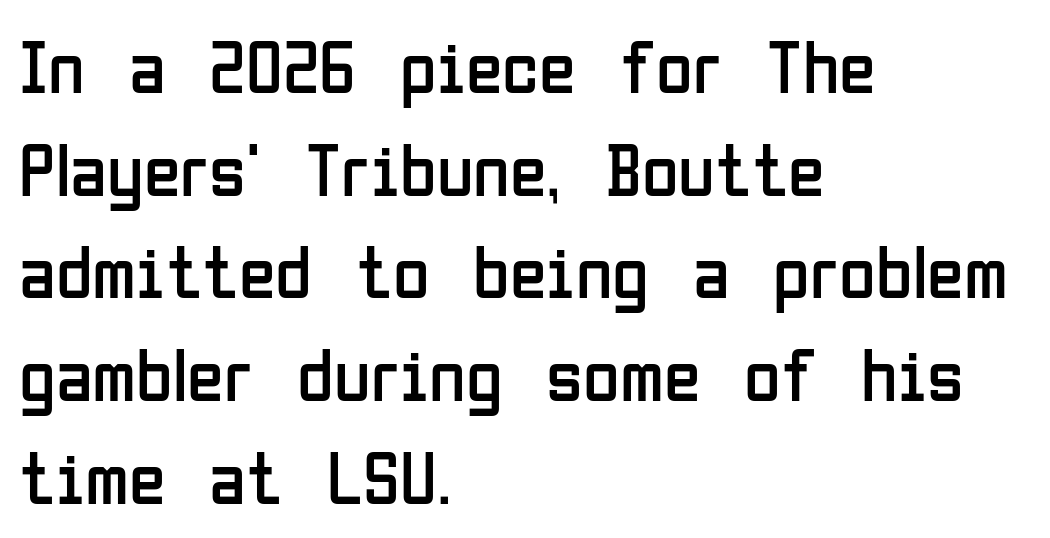
How would I describe the line gaps? Plain and ordinary. Spacing verdict: proportional, widths tailored to each character. A classic flush-left, rag-right setting is used for this passage. This reads as an unemphasized weight, regular at the heaviest.
